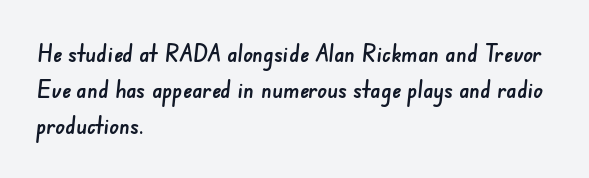
Each line starts at the same left margin while the right side varies. Leading matches the norm, producing a regular column. Words appear dense and cohesive because spacing is normal. The gap between lines stays unmarked.
